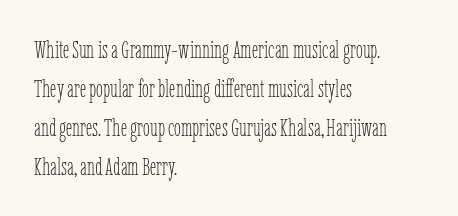
The image shows 25 px text type, upright; set left-aligned, normal line spacing (1.56x), normal letter spacing, not underlined.
